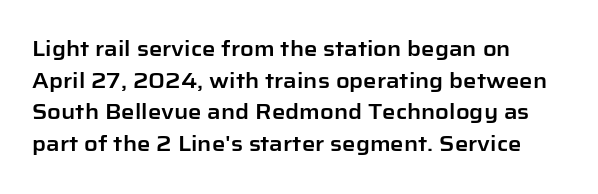
Q: Is the text italic (slanted)? A: No, it is upright.
Q: Is the text underlined? A: No.
Q: How is the paragraph aligned? A: Left-aligned.
Q: Is the spacing between letters normal or unusually wide? A: Normal.
Q: Is the spacing between lines tight, normal or loose? A: Normal.
